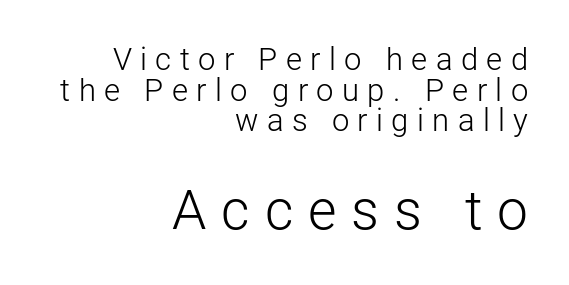
Q: Is the text bold? A: No.
Q: Is the text italic (slanted)? A: No, it is upright.
Q: Is the typeface a serif or a sans-serif typeface? A: Sans-serif.
Q: Is the text underlined? A: No.
Q: How is the paragraph aligned? A: Right-aligned.
Q: Is the spacing between letters normal or unusually wide? A: Unusually wide.
Q: Is the spacing between lines tight, normal or loose? A: Tight.
Q: Which block of text is set in a larger size, the first (top) or the second (bottom)? A: The second (bottom) one.
Q: Width (condensed, normal, or wide)? A: Normal.
Q: Stroke contrast? A: Low.
Q: x-height? A: Medium.
Q: Monospaced? A: No.
